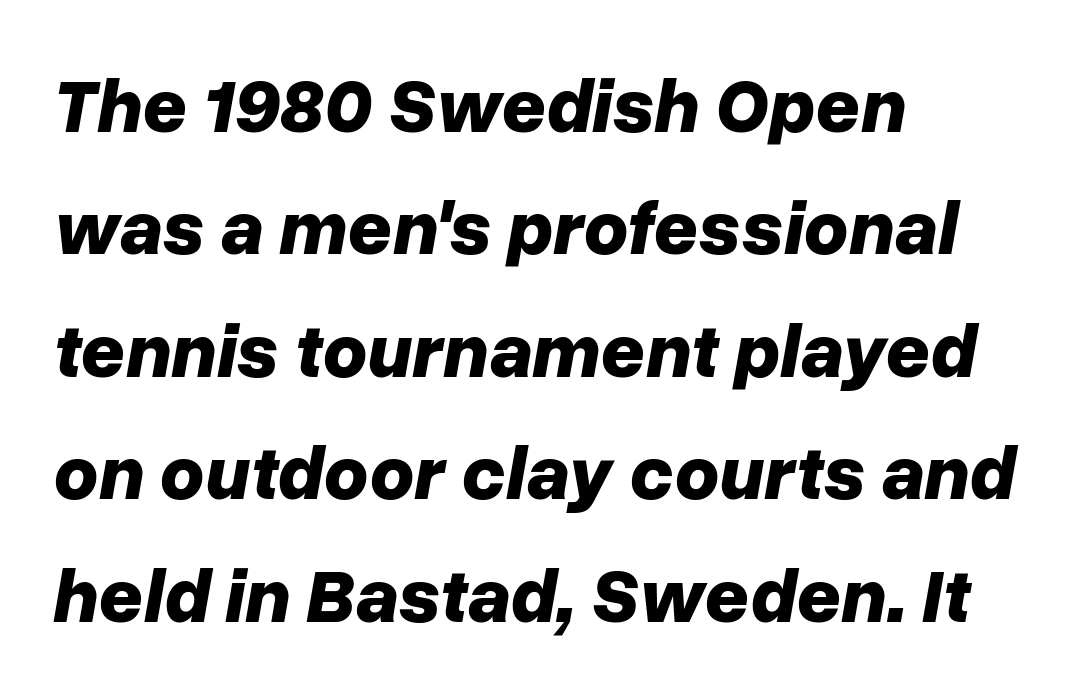
The rows are spaced the way most documents space them. The face used here has the dense, thick strokes of a bold. The tracking reads as untouched default to a designer's eye. Varying glyph widths throughout — classic text-font behaviour. You can tell it's italic because the verticals aren't actually vertical.
